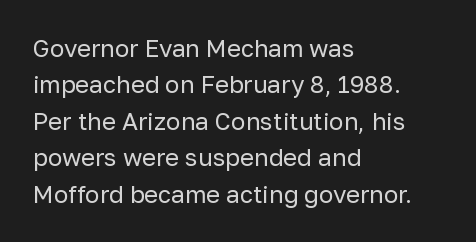
The image shows 24 px text type, upright; set left-aligned, normal line spacing (1.52x), normal letter spacing, not underlined.
